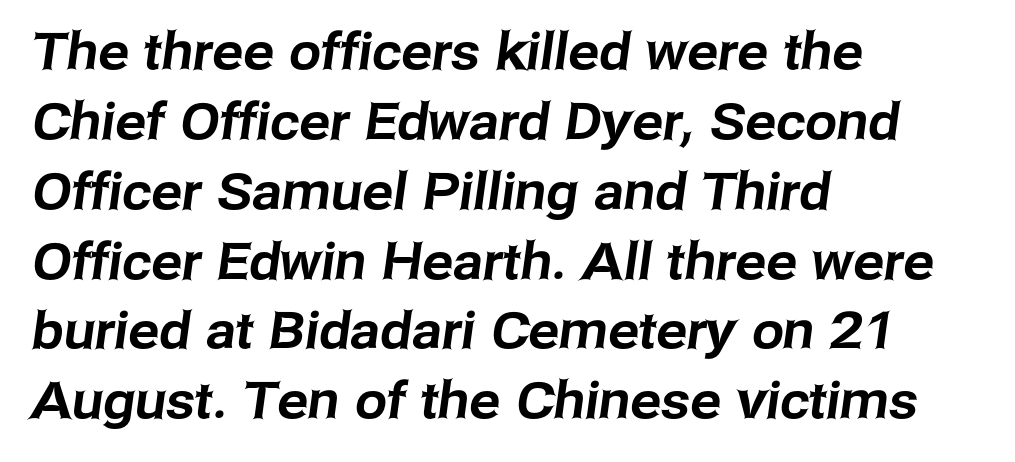
{"serif": "no", "width": "normal", "stroke_contrast": "low", "x_height": "medium", "monospaced": "no", "underline": "no", "align": "left", "line_spacing": "normal", "line_spacing_ratio": 1.37, "letter_spacing": "normal", "letter_spacing_em": 0.0, "glyph_px": 51}
